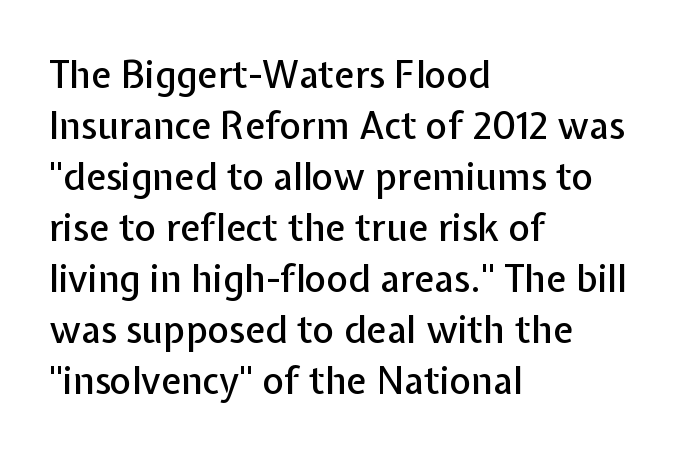
{"serif": "no", "italic": "no", "width": "normal", "stroke_contrast": "low", "x_height": "medium", "monospaced": "no", "underline": "no", "align": "left", "line_spacing": "normal", "line_spacing_ratio": 1.38, "letter_spacing": "normal", "letter_spacing_em": 0.0, "glyph_px": 37}
